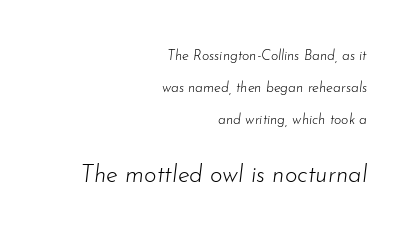
{"italic": "yes", "lean": "right", "slant_degrees": 7, "bold": "no", "underline": "no", "align": "right", "line_spacing": "loose", "line_spacing_ratio": 2.29, "letter_spacing": "normal", "letter_spacing_em": 0.0, "larger_block": "second", "size_ratio": 1.71, "glyph_px": 24}
